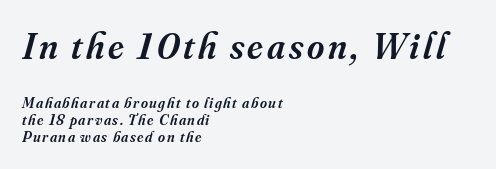
Block one is the big one; block two sits smaller underneath. Each glyph is drawn with semibold strokes, heavier than normal yet not fully bold. A typesetter would call this proportional, since set widths differ per character. The passage is arranged the way most books set body copy — flush left. Compared with ordinary roman type, these characters are visibly tilted.
